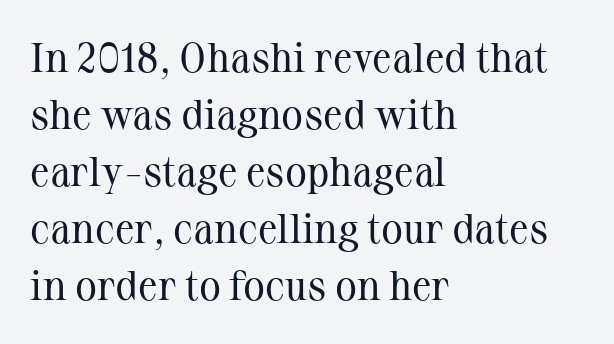
{"serif": "yes", "italic": "no", "bold": "no", "weight": "regular", "width": "normal", "stroke_contrast": "medium", "x_height": "medium", "monospaced": "no", "underline": "no", "align": "left", "line_spacing": "normal", "line_spacing_ratio": 1.39, "letter_spacing": "normal", "letter_spacing_em": 0.0, "glyph_px": 41}
